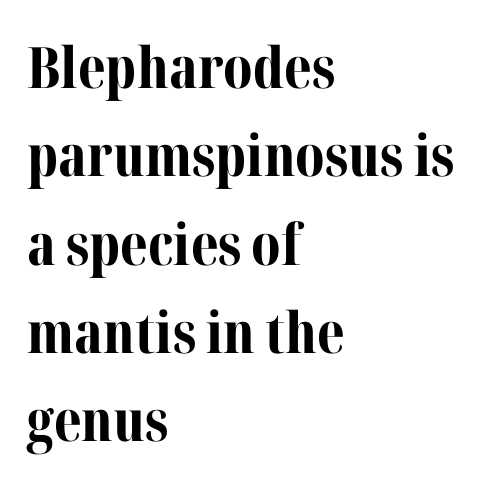
The image shows 57 px bold serif type, upright; set left-aligned, normal line spacing (1.55x), normal letter spacing, not underlined; medium stroke contrast and a medium x-height.
